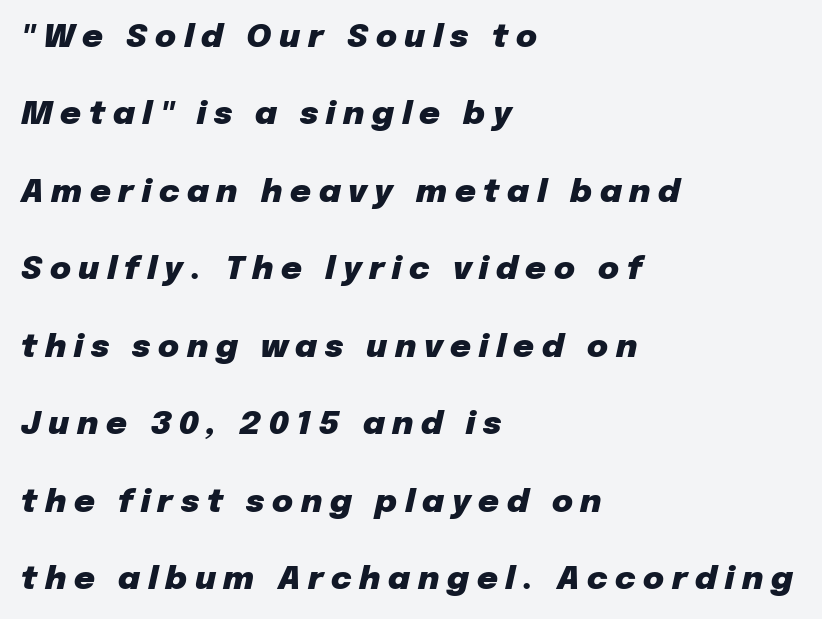
{"italic": "yes", "lean": "right", "slant_degrees": 12, "bold": "yes", "weight": "heavy", "width": "normal", "stroke_contrast": "low", "x_height": "medium", "monospaced": "no", "underline": "no", "align": "left", "line_spacing": "loose", "line_spacing_ratio": 2.42, "letter_spacing": "wide", "letter_spacing_em": 0.24, "glyph_px": 32}
